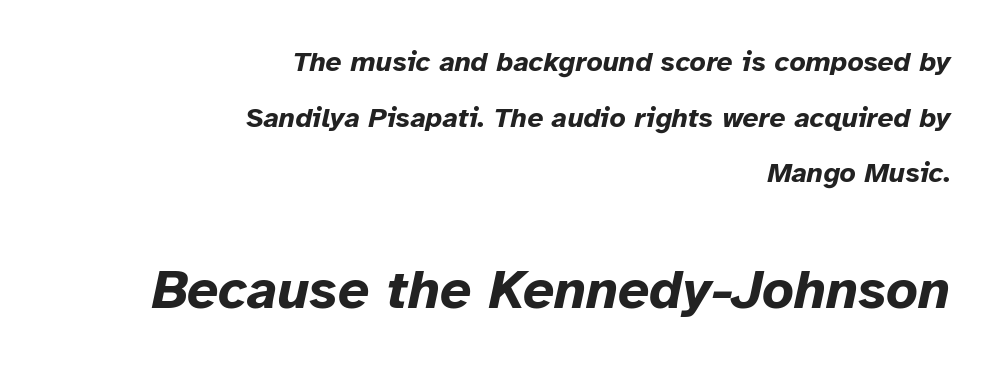
Two sizes are in play, and the larger belongs to the second block. The glyphs are unaccompanied by any horizontal stroke below them. These lines were composed using italics. Compared with a flush-left layout, this one pins lines to the opposite, right side. Is the letter spacing exaggerated? No — it looks like the ordinary default.
